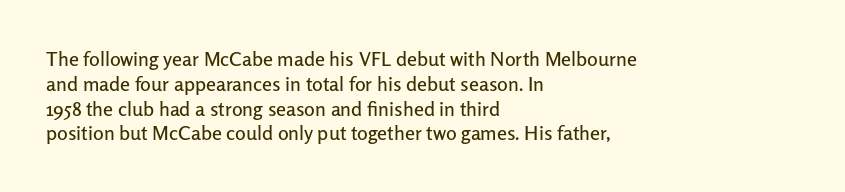
The image shows 20 px text type, upright; set left-aligned, line spacing 1.24x, normal letter spacing, not underlined.
